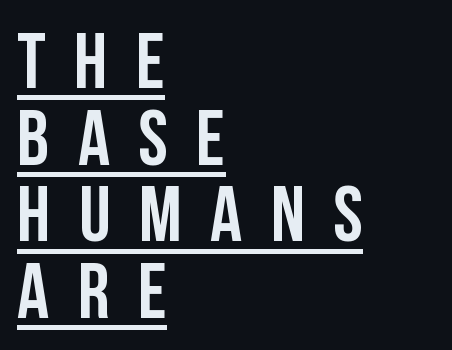
Q: Is the text italic (slanted)? A: No, it is upright.
Q: Is the typeface a serif or a sans-serif typeface? A: Sans-serif.
Q: Is the text underlined? A: Yes.
Q: How is the paragraph aligned? A: Left-aligned.
Q: Is the spacing between letters normal or unusually wide? A: Unusually wide.
Q: Is the spacing between lines tight, normal or loose? A: Tight.
Q: Width (condensed, normal, or wide)? A: Condensed.
Q: Stroke contrast? A: Low.
Q: x-height? A: Large.
Q: Monospaced? A: No.
